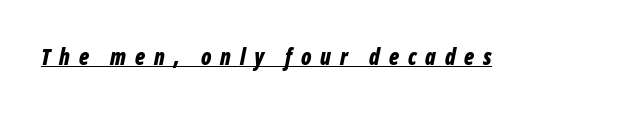
Beneath each row of characters lies a ruled line. A dark, heavy texture on the line: the type is bold. The tracking jumps out immediately: characters are airy and widely separated. This sample uses an oblique cut, with every glyph tilted off the vertical.
